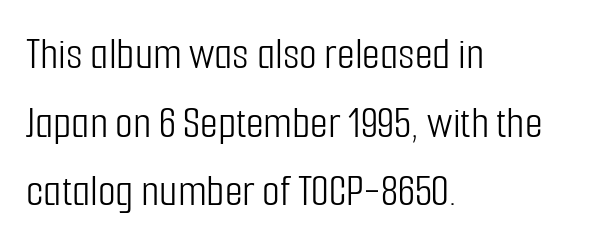
Reading down the block, your eye returns to a fixed left position each line. Underlining? Definitely not there. Each letter keeps its own natural width here, so spacing adapts to shape. Summary of vertical rhythm: regular, with standard interline spacing. Ordinary non-slanted type is in use.
